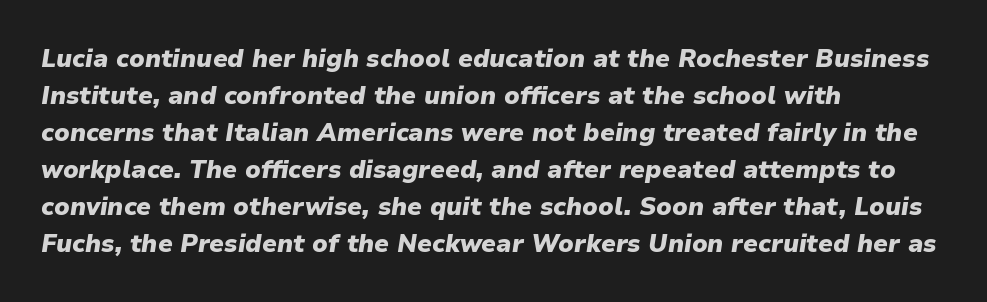
Q: Is the text bold? A: Yes.
Q: Is the text italic (slanted)? A: Yes, it leans right by about 9 degrees.
Q: Is the text underlined? A: No.
Q: How is the paragraph aligned? A: Left-aligned.
Q: Is the spacing between letters normal or unusually wide? A: Normal.
Q: Is the spacing between lines tight, normal or loose? A: Normal.
